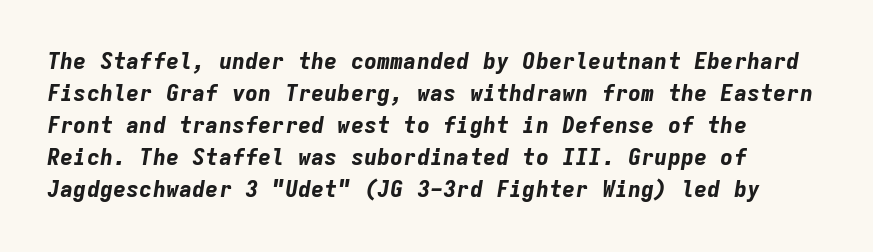
Q: Is the text bold? A: Yes.
Q: Is the text italic (slanted)? A: Yes, it leans right by about 9 degrees.
Q: Is the text underlined? A: No.
Q: How is the paragraph aligned? A: Left-aligned.
Q: Is the spacing between letters normal or unusually wide? A: Normal.
Q: Is the spacing between lines tight, normal or loose? A: Normal.
